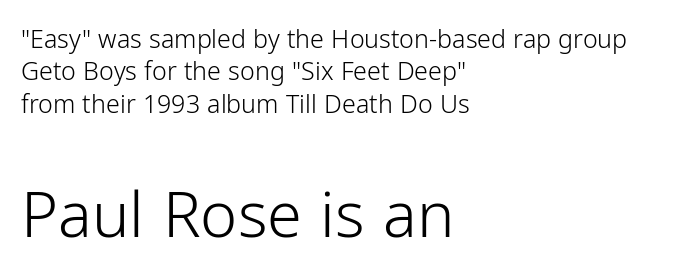
Q: Is the text bold? A: No.
Q: Is the text italic (slanted)? A: No, it is upright.
Q: Is the typeface a serif or a sans-serif typeface? A: Sans-serif.
Q: Is the text underlined? A: No.
Q: How is the paragraph aligned? A: Left-aligned.
Q: Is the spacing between letters normal or unusually wide? A: Normal.
Q: Is the spacing between lines tight, normal or loose? A: Normal.
Q: Which block of text is set in a larger size, the first (top) or the second (bottom)? A: The second (bottom) one.
Q: Width (condensed, normal, or wide)? A: Normal.
Q: Stroke contrast? A: Low.
Q: x-height? A: Medium.
Q: Monospaced? A: No.
